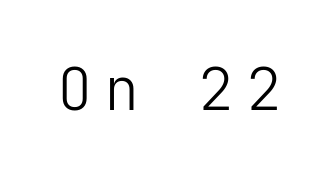
The image shows 59 px light sans-serif type, upright; set unusually wide letter spacing (+0.2 em), not underlined; low stroke contrast and a medium x-height.
